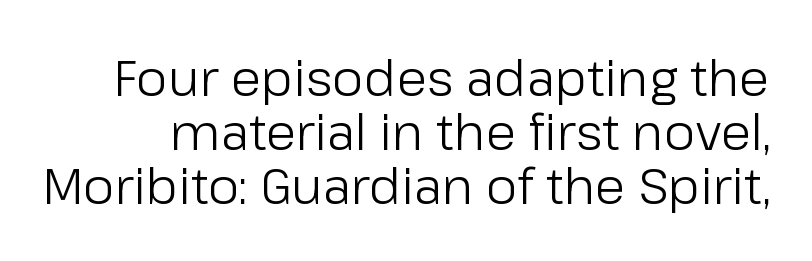
The font sits on the lighter half of the weight spectrum, regular included. Compared with typical paragraphs, the rows here are closer together. You could not count columns in this text — the font is proportionally spaced. You can tell from the bare stems that sans-serif type was used. What stands out about the letter spacing? Nothing — it is the standard amount.
